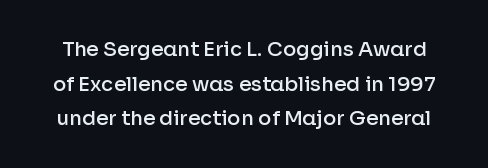
Q: Is the text bold? A: Semi-bold.
Q: Is the text italic (slanted)? A: No, it is upright.
Q: Is the text underlined? A: No.
Q: Is the spacing between letters normal or unusually wide? A: Normal.
